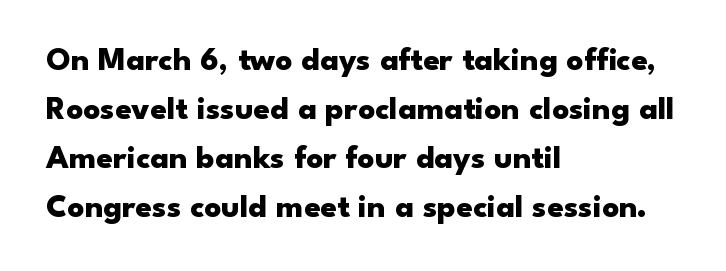
Every letter is thick-stroked: bold, no question. The strip under each line holds only bare page. Does the leading feel generous? No, just average. This sample uses plain, unmodified letter spacing. The ragged edge is on the right, which tells us the setting is flush left.
